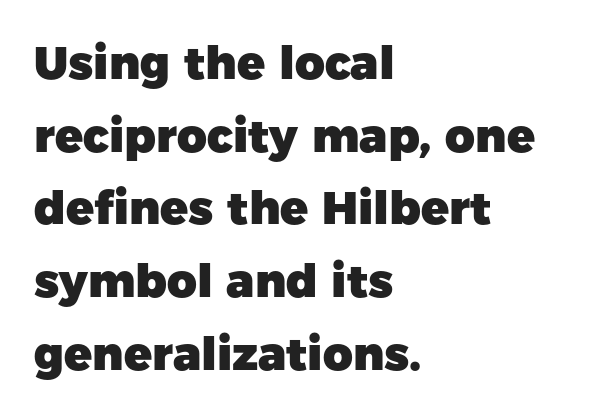
The image shows 46 px heavy sans-serif type, upright; set left-aligned, normal line spacing (1.58x), normal letter spacing, not underlined; low stroke contrast and a medium x-height.
